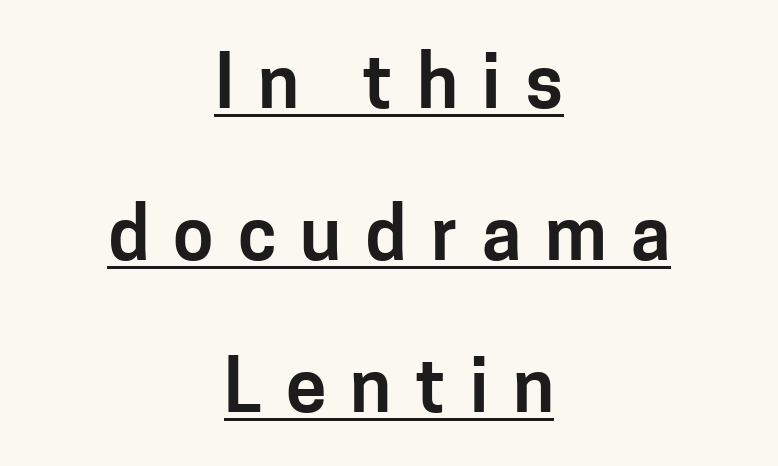
Every stem runs plumb, perpendicular to the baseline. These lines have a slow, spaced-out rhythm from letter to letter. A typesetter would call this proportional, since set widths differ per character. The text block is weighted toward neither margin, spreading evenly from the middle.
